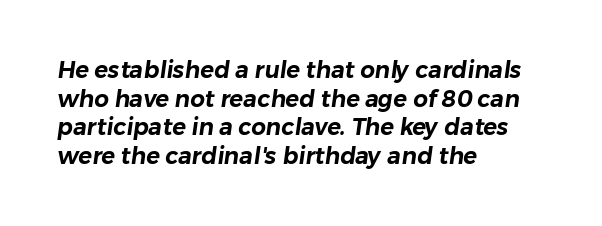
The image shows 23 px text type; set left-aligned, line spacing 1.24x, normal letter spacing, not underlined.
